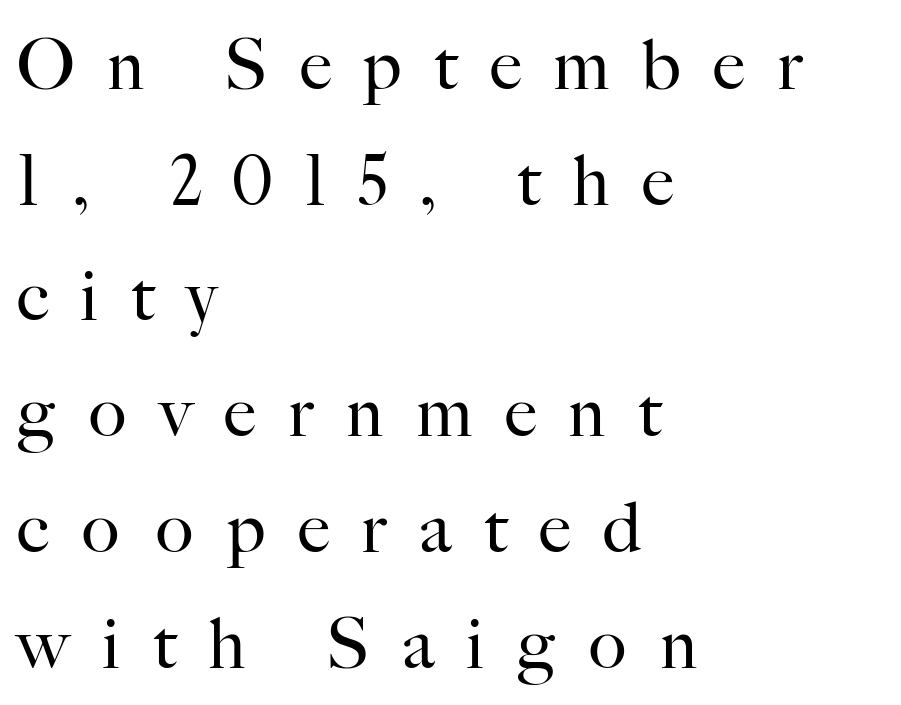
Q: Is the text bold? A: No.
Q: Is the text italic (slanted)? A: No, it is upright.
Q: Is the typeface a serif or a sans-serif typeface? A: Serif.
Q: Is the text underlined? A: No.
Q: How is the paragraph aligned? A: Left-aligned.
Q: Is the spacing between letters normal or unusually wide? A: Unusually wide.
Q: Is the spacing between lines tight, normal or loose? A: Normal.
Q: Width (condensed, normal, or wide)? A: Normal.
Q: Stroke contrast? A: High.
Q: x-height? A: Small.
Q: Monospaced? A: No.
